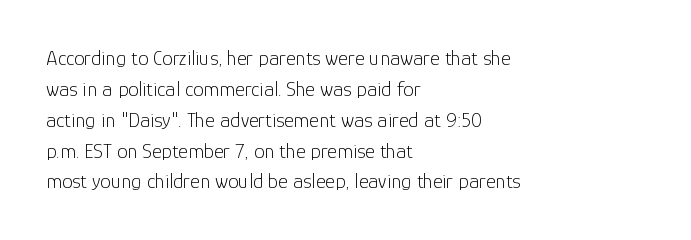
Q: Is the text bold? A: No.
Q: Is the text italic (slanted)? A: No, it is upright.
Q: Is the text underlined? A: No.
Q: How is the paragraph aligned? A: Left-aligned.
Q: Is the spacing between letters normal or unusually wide? A: Normal.
Q: Is the spacing between lines tight, normal or loose? A: Normal.
